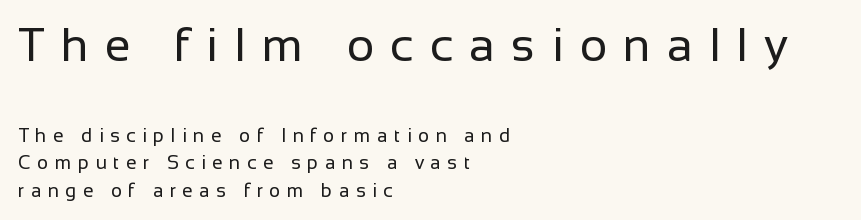
The image shows 47 px regular-weight sans-serif type, upright; set left-aligned, normal line spacing (1.45x), unusually wide letter spacing (+0.34 em), not underlined; the first (top) block is 2.47x larger; low stroke contrast and a medium x-height.
